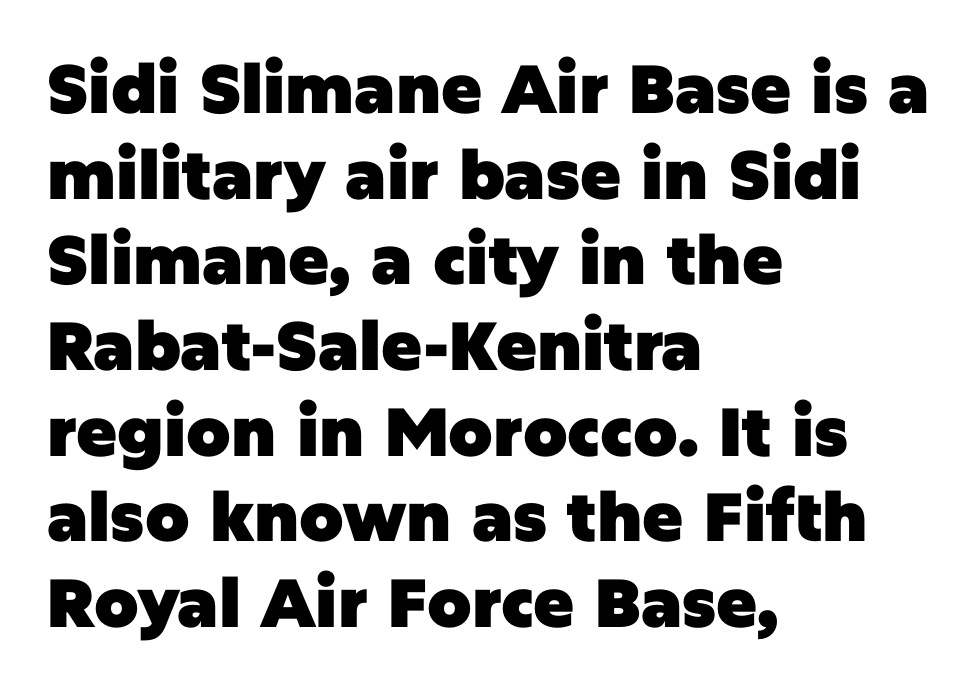
Notice how the passage keeps a crisp vertical edge on the left only. The horizontal fit of the characters is conventional and even. Ordinary non-slanted type is in use. Glance below the letters and you will spot only blank space. I'd call this a sans setting — the letters go barefoot. The face used here is proportionally spaced, like ordinary book or web type.
